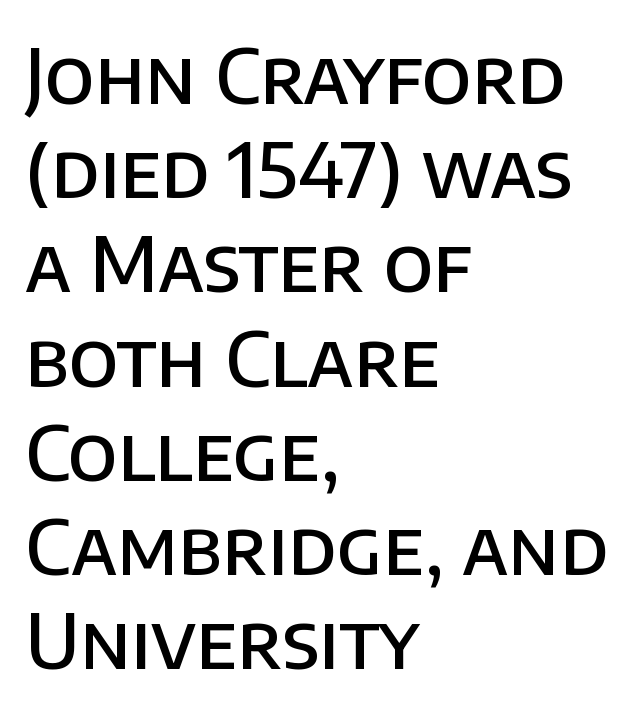
The image shows 76 px semibold sans-serif type, upright; set left-aligned, line spacing 1.24x, normal letter spacing, not underlined; low stroke contrast and a large x-height.
